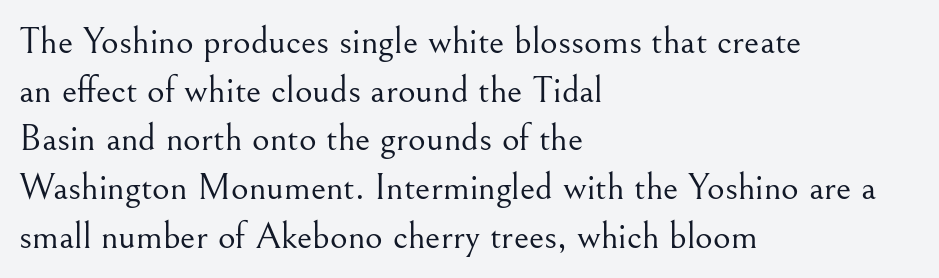
{"serif": "yes", "italic": "no", "bold": "no", "weight": "light", "width": "normal", "stroke_contrast": "medium", "x_height": "small", "monospaced": "no", "underline": "no", "align": "left", "line_spacing": "normal", "line_spacing_ratio": 1.28, "letter_spacing": "normal", "letter_spacing_em": 0.0, "glyph_px": 38}
